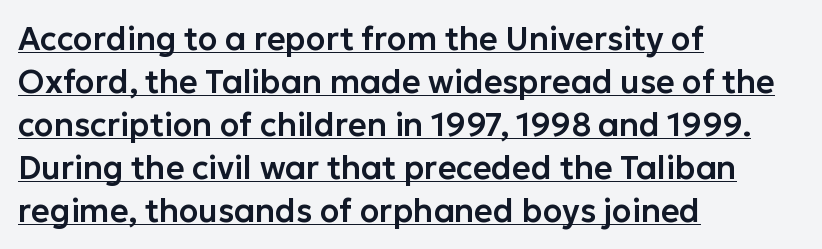
Q: Is the text italic (slanted)? A: No, it is upright.
Q: Is the typeface a serif or a sans-serif typeface? A: Sans-serif.
Q: Is the text underlined? A: Yes.
Q: How is the paragraph aligned? A: Left-aligned.
Q: Is the spacing between letters normal or unusually wide? A: Normal.
Q: Is the spacing between lines tight, normal or loose? A: Normal.
Q: Width (condensed, normal, or wide)? A: Normal.
Q: Stroke contrast? A: Low.
Q: x-height? A: Medium.
Q: Monospaced? A: No.
